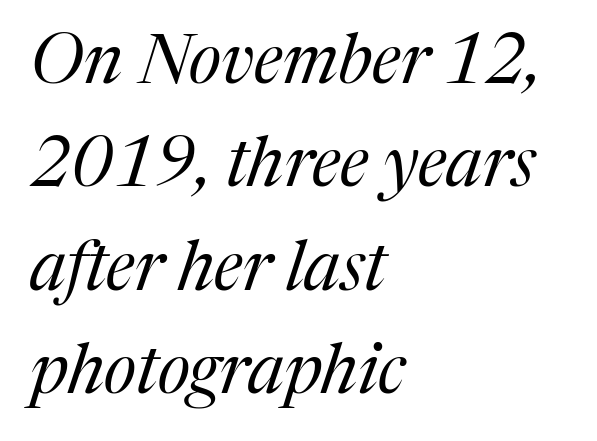
{"serif": "yes", "italic": "yes", "lean": "right", "slant_degrees": 17, "bold": "no", "weight": "regular", "width": "normal", "stroke_contrast": "medium", "x_height": "medium", "monospaced": "no", "underline": "no", "align": "left", "line_spacing": "normal", "line_spacing_ratio": 1.5, "letter_spacing": "normal", "letter_spacing_em": 0.0, "glyph_px": 69}
